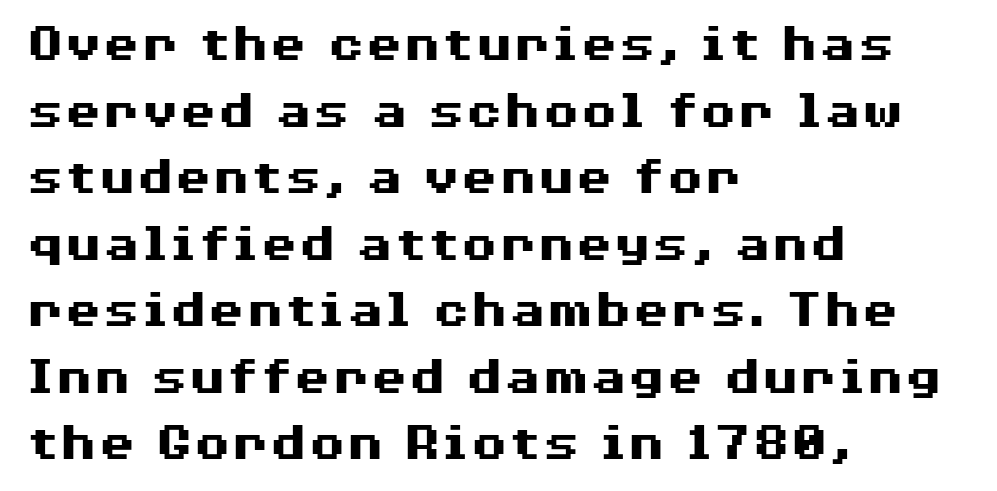
The image shows 55 px heavy, wide sans-serif type, upright; set left-aligned, line spacing 1.21x, normal letter spacing, not underlined; medium stroke contrast and a medium x-height.
